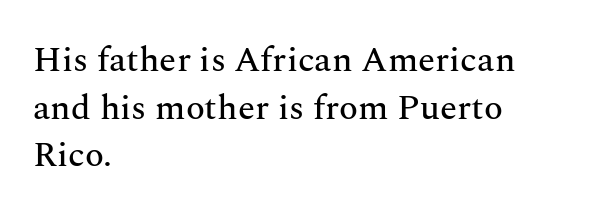
Q: Is the text italic (slanted)? A: No, it is upright.
Q: Is the typeface a serif or a sans-serif typeface? A: Serif.
Q: Is the text underlined? A: No.
Q: How is the paragraph aligned? A: Left-aligned.
Q: Is the spacing between letters normal or unusually wide? A: Normal.
Q: Is the spacing between lines tight, normal or loose? A: Normal.
Q: Width (condensed, normal, or wide)? A: Normal.
Q: Stroke contrast? A: Medium.
Q: x-height? A: Medium.
Q: Monospaced? A: No.
